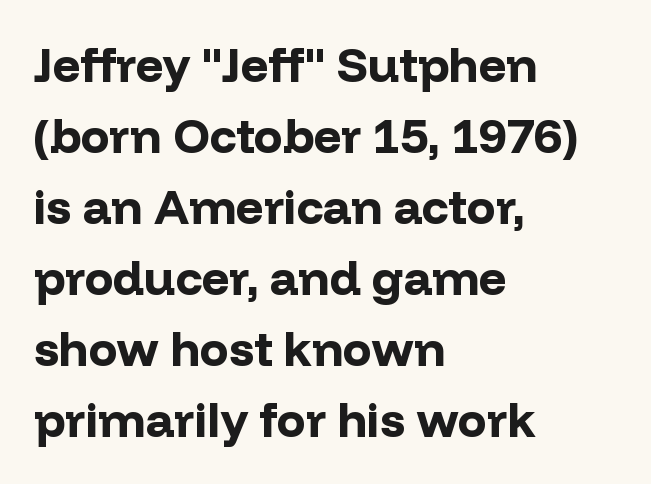
Serif or sans? Sans — the stroke terminals are bare. Plain, unruled lines of type. Stroke thickness is high; the sample reads as a true bold. In terms of posture, this sample is upright. The rendering uses a moderate line-height, typical for paragraphs.
